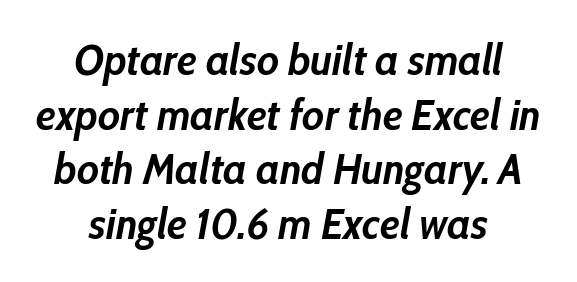
The image shows 44 px semibold, condensed type, italic (leaning right); set centered, line spacing 1.24x, normal letter spacing, not underlined; low stroke contrast and a medium x-height.
